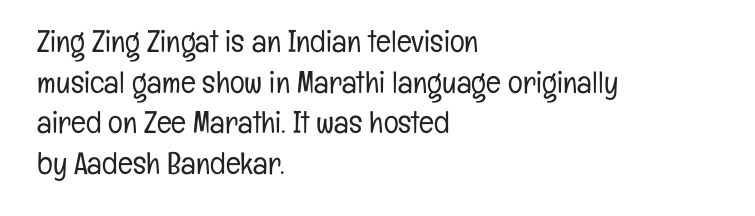
The image shows 31 px light, condensed sans-serif type, upright; set left-aligned, normal line spacing (1.31x), normal letter spacing, not underlined; low stroke contrast and a medium x-height.
